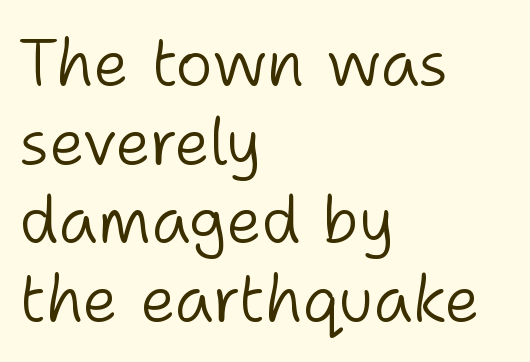
The image shows 64 px light sans-serif type, upright; set left-aligned, line spacing 1.23x, normal letter spacing, not underlined; low stroke contrast and a medium x-height.
